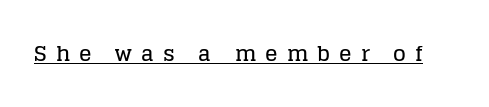
{"italic": "no", "underline": "yes", "letter_spacing": "wide", "letter_spacing_em": 0.43, "glyph_px": 21}
